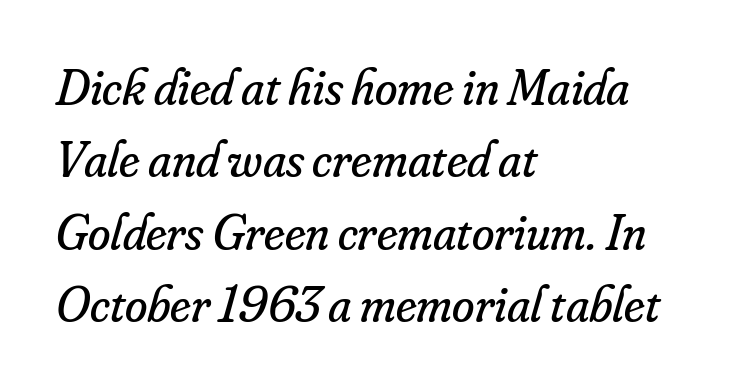
{"serif": "yes", "italic": "yes", "lean": "right", "slant_degrees": 16, "bold": "no", "weight": "regular", "width": "normal", "stroke_contrast": "low", "x_height": "small", "monospaced": "no", "underline": "no", "align": "left", "line_spacing": "normal", "line_spacing_ratio": 1.42, "letter_spacing": "normal", "letter_spacing_em": 0.0, "glyph_px": 51}
